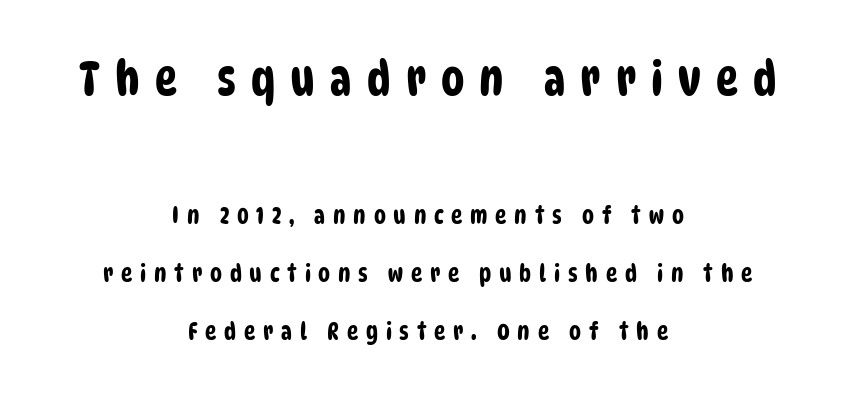
The image shows 47 px condensed sans-serif type; set centered, loose line spacing (2.4x), unusually wide letter spacing (+0.32 em), not underlined; the first (top) block is 1.96x larger; low stroke contrast and a large x-height.
